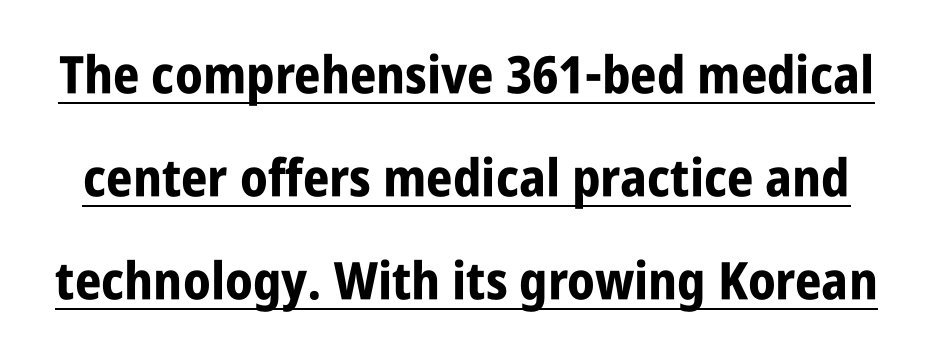
Q: Is the text bold? A: Yes.
Q: Is the text italic (slanted)? A: No, it is upright.
Q: Is the typeface a serif or a sans-serif typeface? A: Sans-serif.
Q: Is the text underlined? A: Yes.
Q: Is the spacing between letters normal or unusually wide? A: Normal.
Q: Is the spacing between lines tight, normal or loose? A: Loose.
Q: Width (condensed, normal, or wide)? A: Condensed.
Q: Stroke contrast? A: Low.
Q: x-height? A: Large.
Q: Monospaced? A: No.
